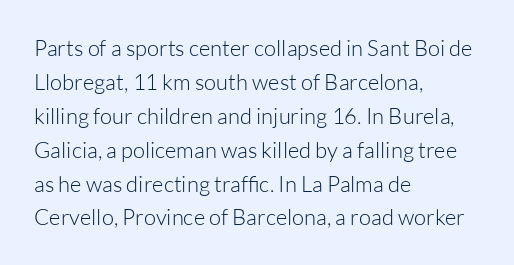
Q: Is the text bold? A: No.
Q: Is the text italic (slanted)? A: No, it is upright.
Q: Is the text underlined? A: No.
Q: How is the paragraph aligned? A: Left-aligned.
Q: Is the spacing between letters normal or unusually wide? A: Normal.
Q: Is the spacing between lines tight, normal or loose? A: Normal.
